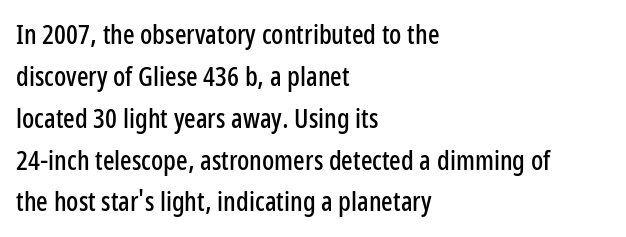
Q: Is the text italic (slanted)? A: No, it is upright.
Q: Is the text underlined? A: No.
Q: How is the paragraph aligned? A: Left-aligned.
Q: Is the spacing between letters normal or unusually wide? A: Normal.
Q: Is the spacing between lines tight, normal or loose? A: Normal.
